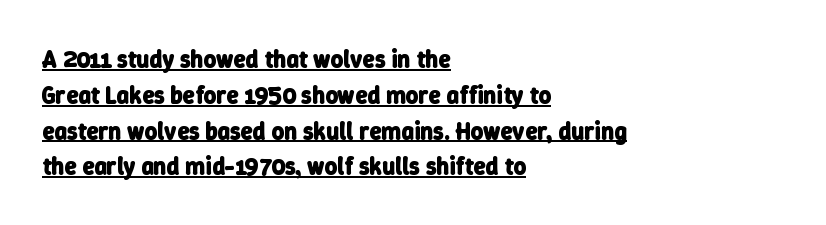
Decoration check: the copy is underlined. Default kerning and tracking; the words read as compact shapes. A dark, heavy texture on the line: the type is bold. Visually the block forms a straight wall on the left and a jagged coastline on the right.
